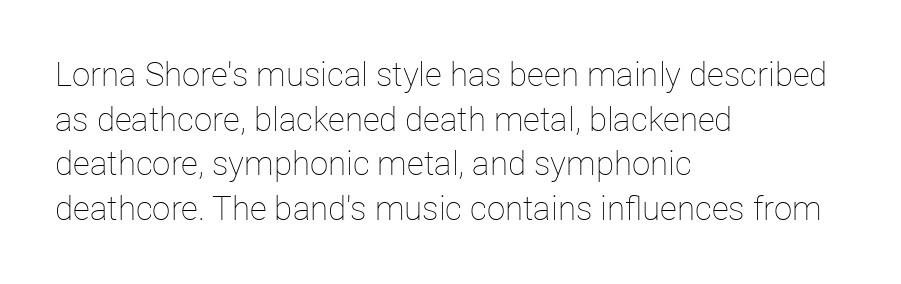
Q: Is the text bold? A: No.
Q: Is the text italic (slanted)? A: No, it is upright.
Q: Is the text underlined? A: No.
Q: How is the paragraph aligned? A: Left-aligned.
Q: Is the spacing between letters normal or unusually wide? A: Normal.
Q: Is the spacing between lines tight, normal or loose? A: Normal.
Q: Width (condensed, normal, or wide)? A: Normal.
Q: Stroke contrast? A: Low.
Q: x-height? A: Medium.
Q: Monospaced? A: No.
